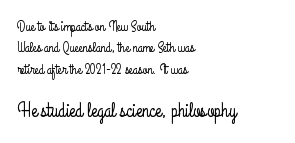
Q: Is the text underlined? A: No.
Q: How is the paragraph aligned? A: Left-aligned.
Q: Is the spacing between letters normal or unusually wide? A: Normal.
Q: Is the spacing between lines tight, normal or loose? A: Normal.
Q: Which block of text is set in a larger size, the first (top) or the second (bottom)? A: The second (bottom) one.
